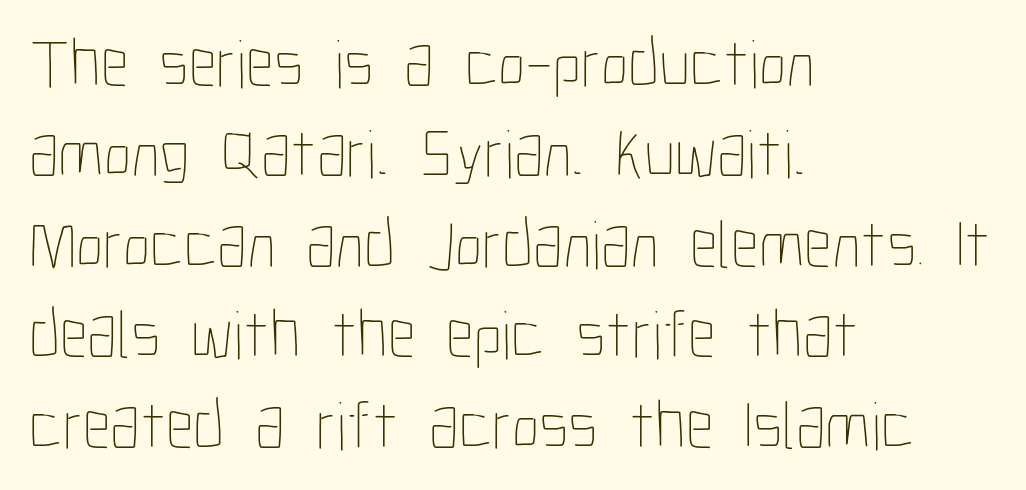
Q: Is the text bold? A: No.
Q: Is the text italic (slanted)? A: No, it is upright.
Q: Is the text underlined? A: No.
Q: How is the paragraph aligned? A: Left-aligned.
Q: Is the spacing between letters normal or unusually wide? A: Normal.
Q: Is the spacing between lines tight, normal or loose? A: Normal.
Q: Width (condensed, normal, or wide)? A: Condensed.
Q: Stroke contrast? A: Low.
Q: x-height? A: Medium.
Q: Monospaced? A: No.
